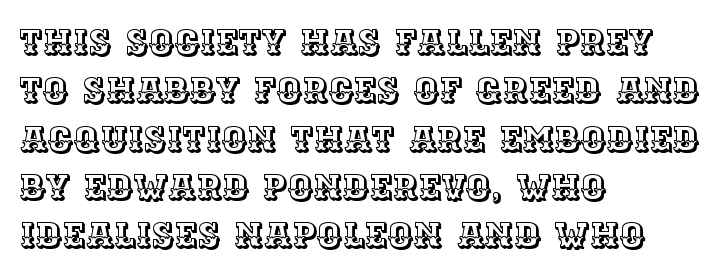
Q: Is the text italic (slanted)? A: No, it is upright.
Q: Is the text underlined? A: No.
Q: How is the paragraph aligned? A: Left-aligned.
Q: Is the spacing between letters normal or unusually wide? A: Normal.
Q: Is the spacing between lines tight, normal or loose? A: Normal.
Q: Width (condensed, normal, or wide)? A: Normal.
Q: x-height? A: Large.
Q: Monospaced? A: No.
